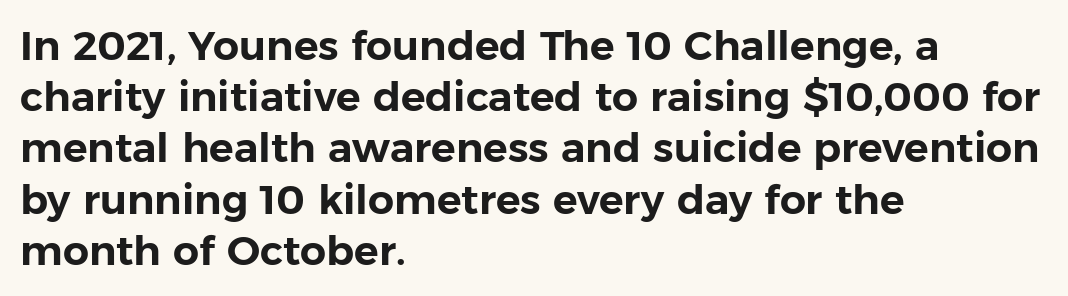
Q: Is the text italic (slanted)? A: No, it is upright.
Q: Is the typeface a serif or a sans-serif typeface? A: Sans-serif.
Q: Is the text underlined? A: No.
Q: How is the paragraph aligned? A: Left-aligned.
Q: Is the spacing between letters normal or unusually wide? A: Normal.
Q: Is the spacing between lines tight, normal or loose? A: Normal.
Q: Width (condensed, normal, or wide)? A: Normal.
Q: Stroke contrast? A: Low.
Q: x-height? A: Medium.
Q: Monospaced? A: No.
